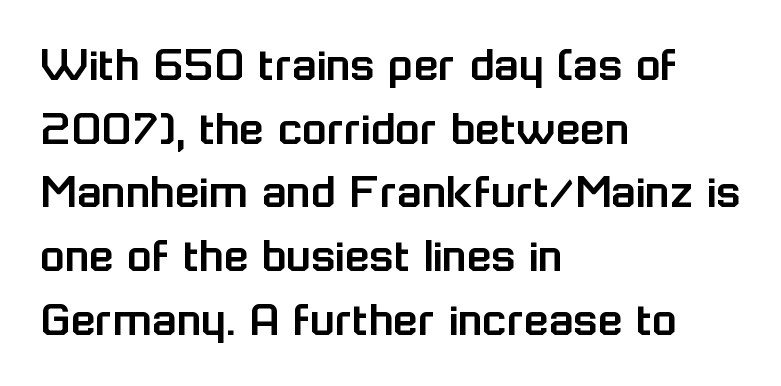
Q: Is the text italic (slanted)? A: No, it is upright.
Q: Is the typeface a serif or a sans-serif typeface? A: Sans-serif.
Q: Is the text underlined? A: No.
Q: How is the paragraph aligned? A: Left-aligned.
Q: Is the spacing between letters normal or unusually wide? A: Normal.
Q: Is the spacing between lines tight, normal or loose? A: Normal.
Q: Width (condensed, normal, or wide)? A: Normal.
Q: Stroke contrast? A: Low.
Q: x-height? A: Medium.
Q: Monospaced? A: No.
